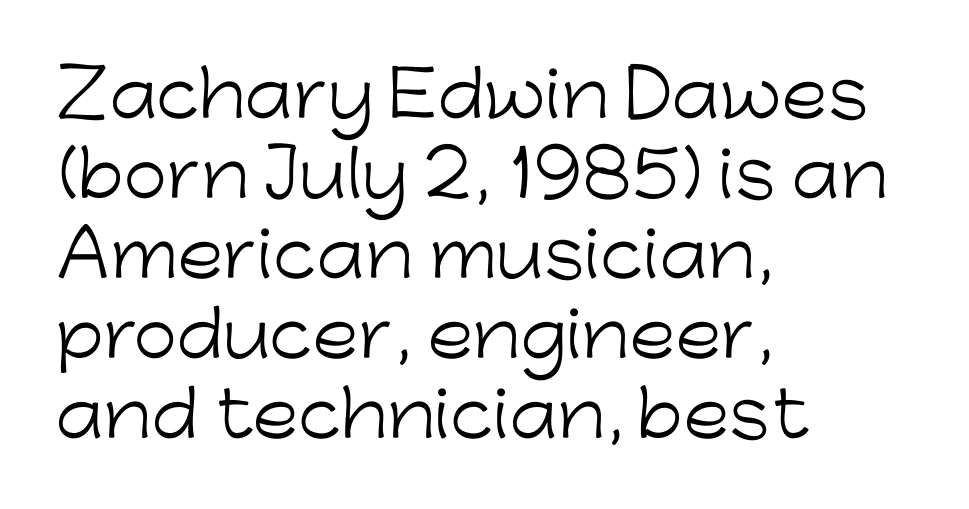
{"serif": "no", "italic": "no", "bold": "no", "weight": "light", "width": "normal", "stroke_contrast": "low", "x_height": "medium", "monospaced": "no", "underline": "no", "align": "left", "line_spacing": "normal", "line_spacing_ratio": 1.27, "letter_spacing": "normal", "letter_spacing_em": 0.0, "glyph_px": 63}
